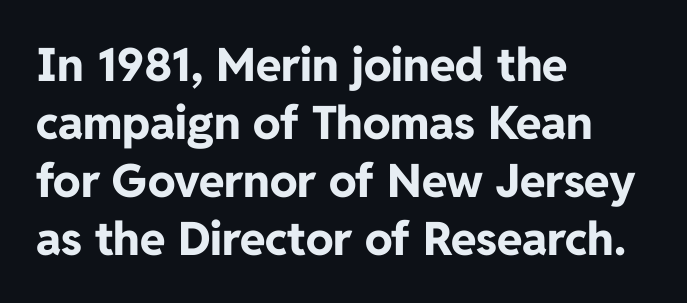
Q: Is the text bold? A: Yes.
Q: Is the text italic (slanted)? A: No, it is upright.
Q: Is the typeface a serif or a sans-serif typeface? A: Sans-serif.
Q: Is the text underlined? A: No.
Q: How is the paragraph aligned? A: Left-aligned.
Q: Is the spacing between letters normal or unusually wide? A: Normal.
Q: Is the spacing between lines tight, normal or loose? A: Normal.
Q: Width (condensed, normal, or wide)? A: Normal.
Q: Stroke contrast? A: Low.
Q: x-height? A: Medium.
Q: Monospaced? A: No.
